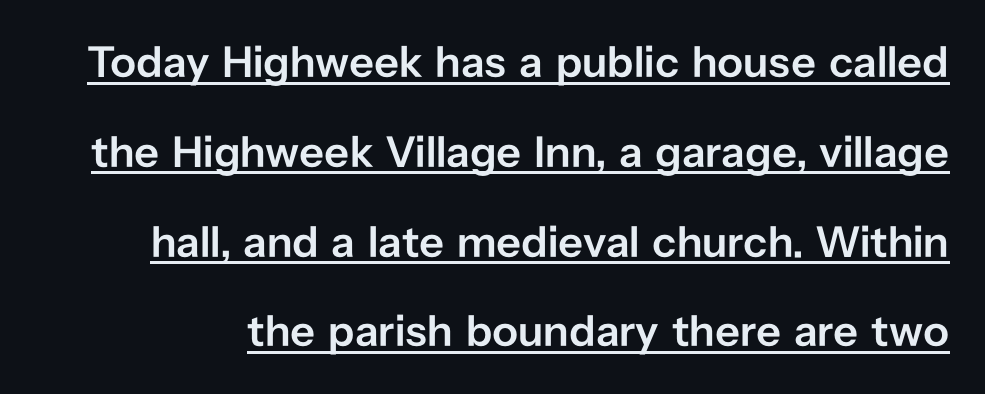
Q: Is the text bold? A: Semi-bold.
Q: Is the text italic (slanted)? A: No, it is upright.
Q: Is the typeface a serif or a sans-serif typeface? A: Sans-serif.
Q: Is the text underlined? A: Yes.
Q: Is the spacing between letters normal or unusually wide? A: Normal.
Q: Is the spacing between lines tight, normal or loose? A: Loose.
Q: Width (condensed, normal, or wide)? A: Normal.
Q: Stroke contrast? A: Low.
Q: x-height? A: Medium.
Q: Monospaced? A: No.
